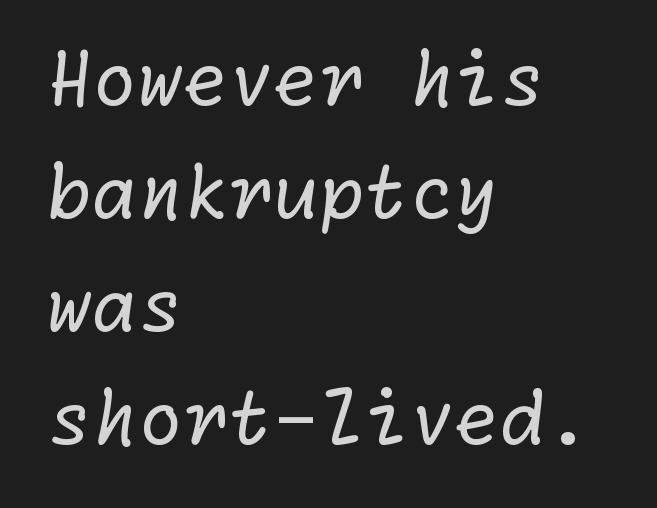
{"serif": "no", "bold": "no", "weight": "regular", "width": "normal", "stroke_contrast": "low", "x_height": "medium", "underline": "no", "align": "left", "line_spacing": "normal", "line_spacing_ratio": 1.55, "letter_spacing": "normal", "letter_spacing_em": 0.0, "glyph_px": 73}
